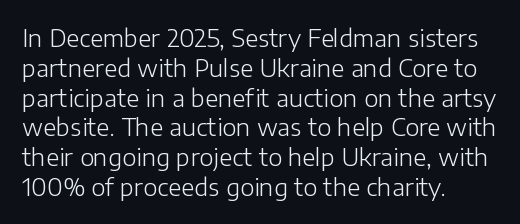
Q: Is the text bold? A: No.
Q: Is the text italic (slanted)? A: No, it is upright.
Q: Is the text underlined? A: No.
Q: How is the paragraph aligned? A: Left-aligned.
Q: Is the spacing between letters normal or unusually wide? A: Normal.
